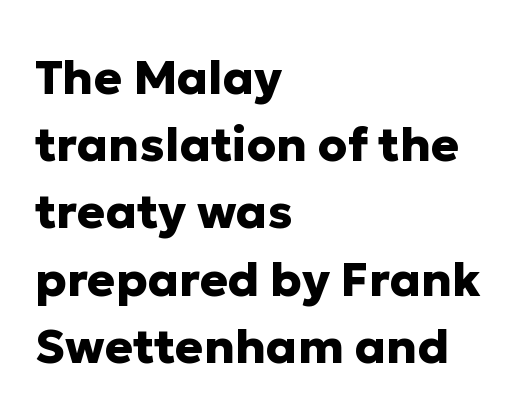
Q: Is the text bold? A: Yes.
Q: Is the text italic (slanted)? A: No, it is upright.
Q: Is the typeface a serif or a sans-serif typeface? A: Sans-serif.
Q: Is the text underlined? A: No.
Q: How is the paragraph aligned? A: Left-aligned.
Q: Is the spacing between letters normal or unusually wide? A: Normal.
Q: Is the spacing between lines tight, normal or loose? A: Normal.
Q: Width (condensed, normal, or wide)? A: Normal.
Q: Stroke contrast? A: Low.
Q: x-height? A: Medium.
Q: Monospaced? A: No.
